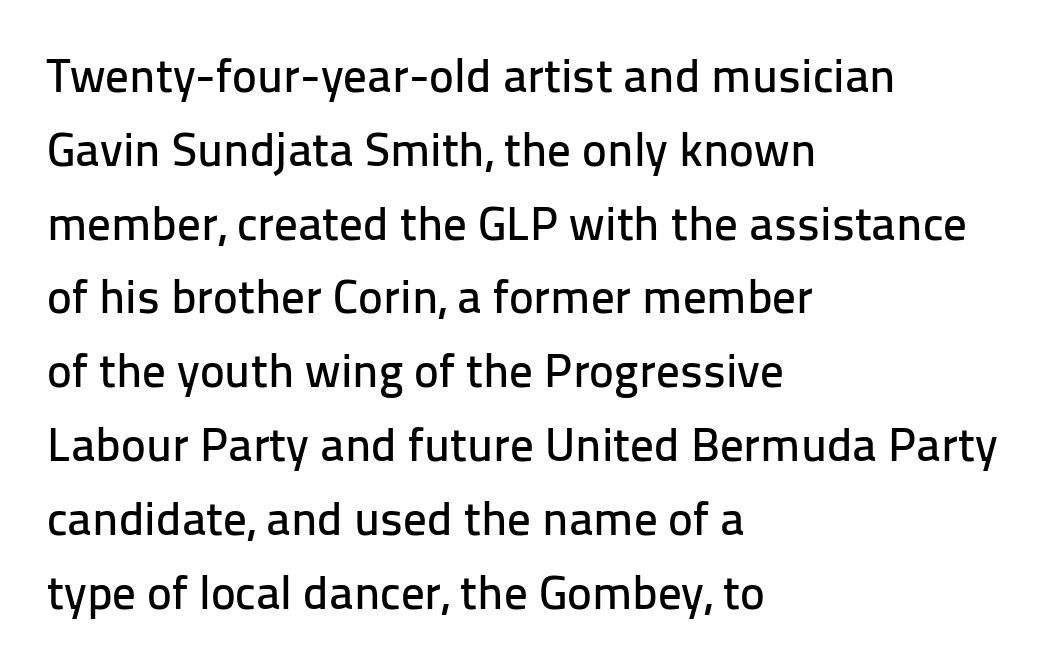
The image shows 47 px sans-serif type, upright; set left-aligned, normal line spacing (1.57x), normal letter spacing, not underlined; low stroke contrast and a medium x-height.
